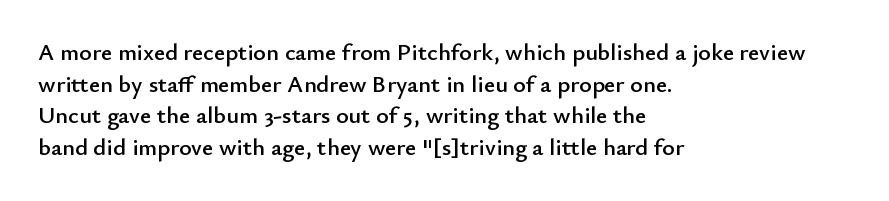
The letterforms sit shoulder to shoulder at normal distance. In terms of leading, this rendering sits right in the middle. The rendering anchors every line to the left-hand side. Style check: upright.
